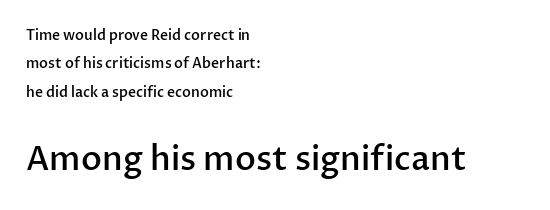
Q: Is the text bold? A: Semi-bold.
Q: Is the text italic (slanted)? A: No, it is upright.
Q: Is the typeface a serif or a sans-serif typeface? A: Sans-serif.
Q: Is the text underlined? A: No.
Q: How is the paragraph aligned? A: Left-aligned.
Q: Is the spacing between letters normal or unusually wide? A: Normal.
Q: Is the spacing between lines tight, normal or loose? A: Loose.
Q: Which block of text is set in a larger size, the first (top) or the second (bottom)? A: The second (bottom) one.
Q: Width (condensed, normal, or wide)? A: Normal.
Q: Stroke contrast? A: Low.
Q: x-height? A: Medium.
Q: Monospaced? A: No.
